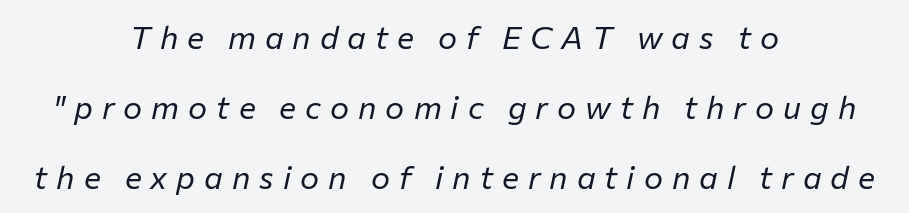
Q: Is the text bold? A: No.
Q: Is the text italic (slanted)? A: Yes, it leans right by about 12 degrees.
Q: Is the text underlined? A: No.
Q: How is the paragraph aligned? A: Centered.
Q: Is the spacing between letters normal or unusually wide? A: Unusually wide.
Q: Is the spacing between lines tight, normal or loose? A: Loose.
Q: Width (condensed, normal, or wide)? A: Normal.
Q: Stroke contrast? A: Low.
Q: x-height? A: Medium.
Q: Monospaced? A: No.
